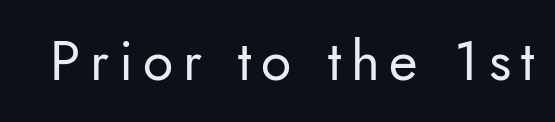
Think standard paragraph weight, or any step lighter than that. The rendering uses natural spacing where letterforms have individual widths. Decoration check: the copy has no underline. The type family on display is of the sans-serif kind. Italic? Not at all — the glyphs are vertical.
